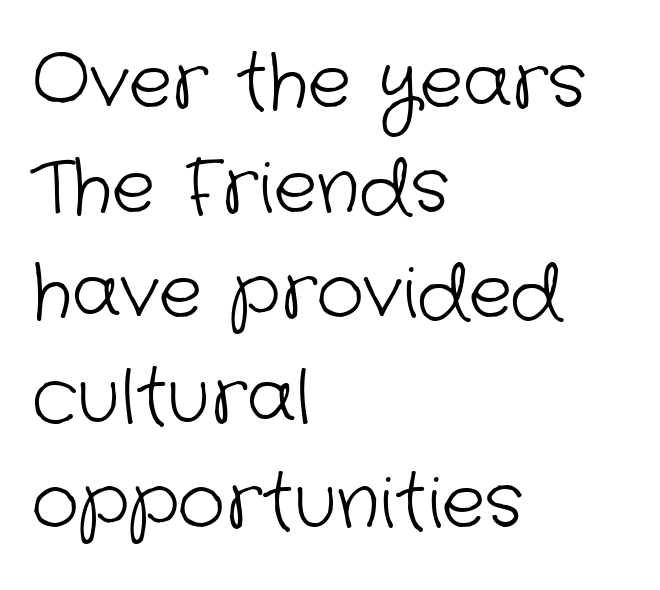
The characters display no serif detailing; their extremities are plain. Honestly, there is no underline to notice here at all. Spacing between characters is what you'd get straight out of the box. A normal amount of white space separates one row of letters from the next.
